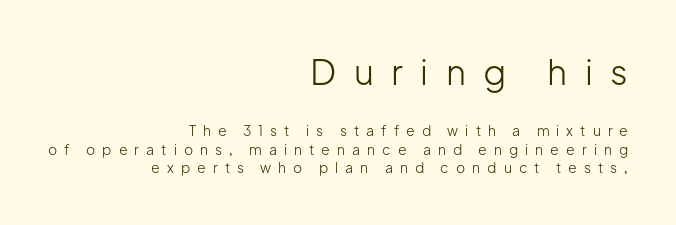
The image shows 35 px light sans-serif type, upright; set right-aligned, normal line spacing (1.3x), unusually wide letter spacing (+0.5 em), not underlined; the first (top) block is 2.5x larger; low stroke contrast and a medium x-height.
